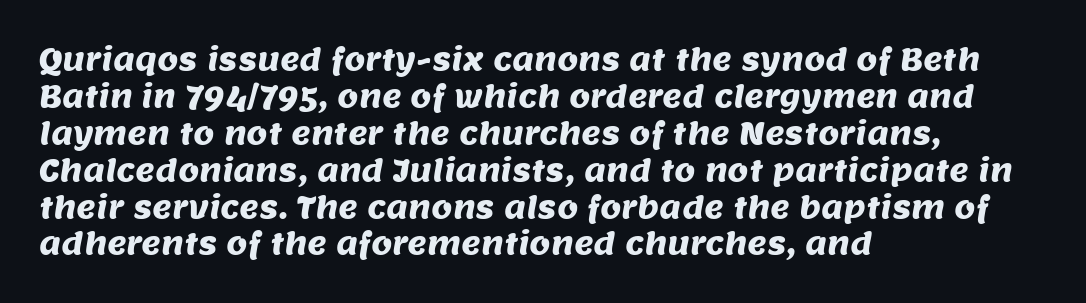
The horizontal fit of the characters is conventional and even. Nothing sits at the stroke ends, so this counts as sans-serif. This sample is left-justified, so line endings fall wherever the words run out. A clean baseline with only descenders dipping below it.
